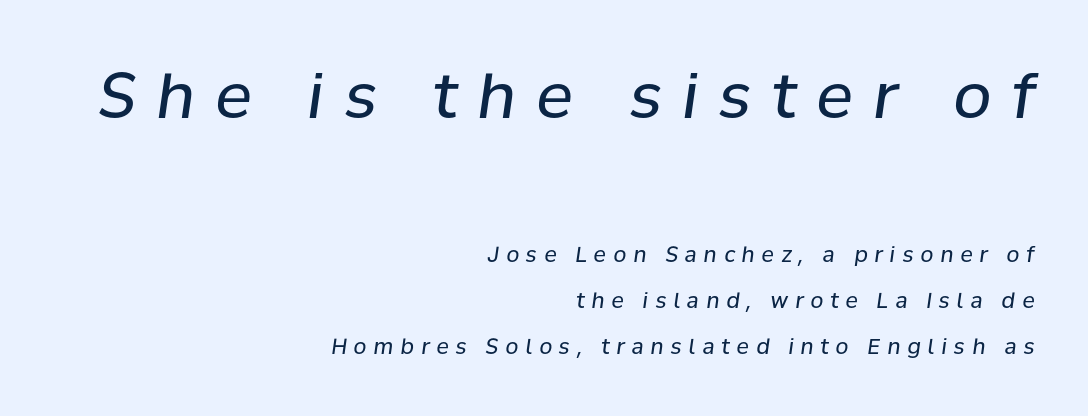
A clean baseline with only descenders dipping below it. The characters are drawn with everyday or finer stroke widths. The typography opts for an oblique posture over an upright one. Visually the block forms a straight wall on the right and a jagged coastline on the left. Do the characters align in a grid? No, the font is proportional. You get the large type first, then a drop to smaller type.
